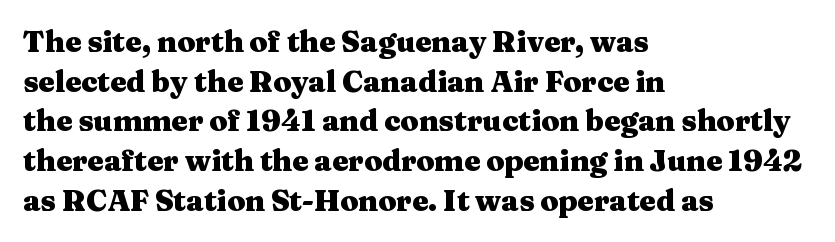
The image shows 29 px heavy, wide serif type, upright; set left-aligned, normal line spacing (1.37x), normal letter spacing, not underlined; medium stroke contrast and a medium x-height.
